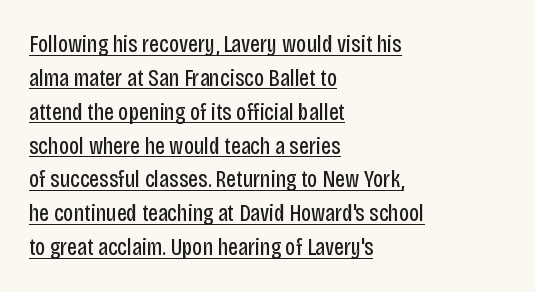
The lettering stays uniformly vertical, giving the passage a roman look. These lines stack with their left ends in a neat column. This rendering features underlined lettering. This block has exactly the height ordinary leading produces. Nobody touched the tracking dial on this one.
